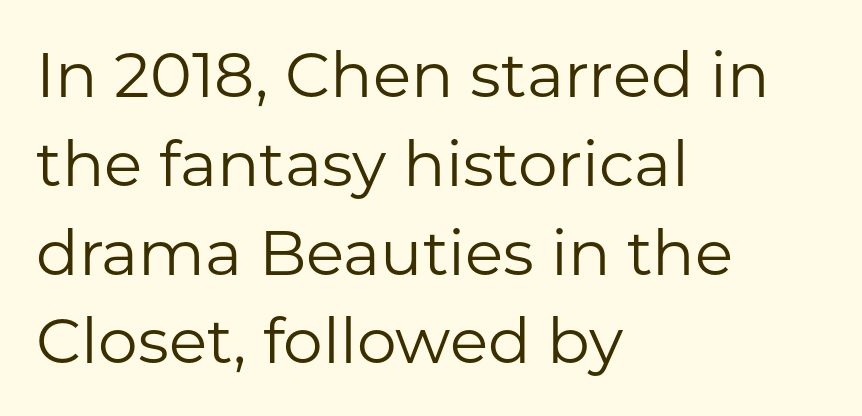
This is roman type, the default non-slanted kind. The passage shown stacks its lines at a standard gap. A typesetter would call this proportional, since set widths differ per character. The passage shown is typeset with a sans-serif family. Spacing between characters is what you'd get straight out of the box. Honestly, there is no underline to notice here at all.
